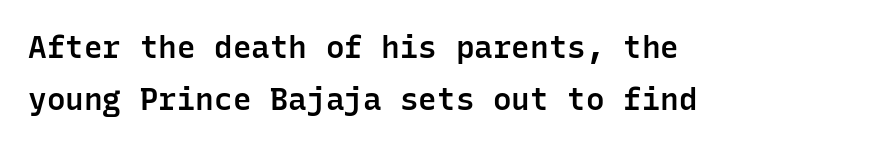
The image shows 31 px semibold sans-serif type, upright, monospaced; set left-aligned, normal line spacing (1.69x), normal letter spacing, not underlined; low stroke contrast and a medium x-height.
